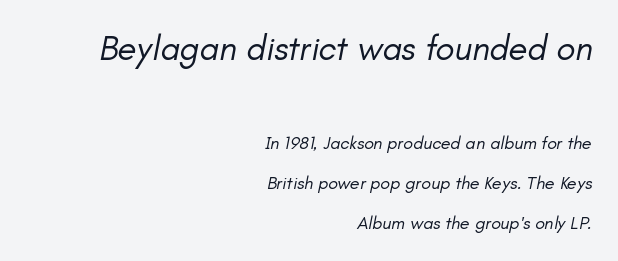
Q: Is the text bold? A: No.
Q: Is the text italic (slanted)? A: Yes, it leans right by about 11 degrees.
Q: Is the text underlined? A: No.
Q: How is the paragraph aligned? A: Right-aligned.
Q: Is the spacing between letters normal or unusually wide? A: Normal.
Q: Is the spacing between lines tight, normal or loose? A: Loose.
Q: Which block of text is set in a larger size, the first (top) or the second (bottom)? A: The first (top) one.
Q: Width (condensed, normal, or wide)? A: Normal.
Q: Stroke contrast? A: Low.
Q: x-height? A: Small.
Q: Monospaced? A: No.
